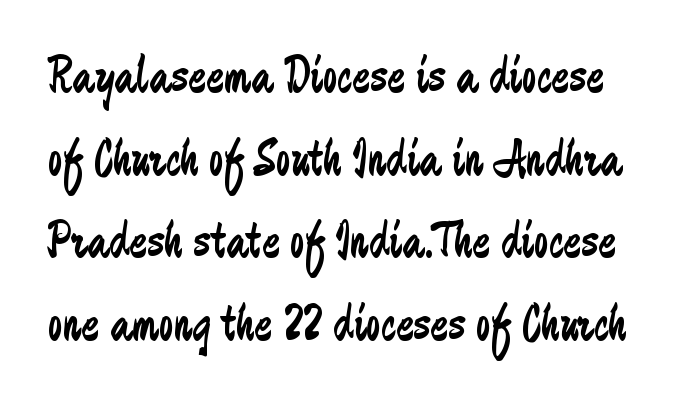
The image shows 53 px regular-weight, condensed sans-serif type; set normal line spacing (1.56x), normal letter spacing, not underlined; low stroke contrast and a medium x-height.
